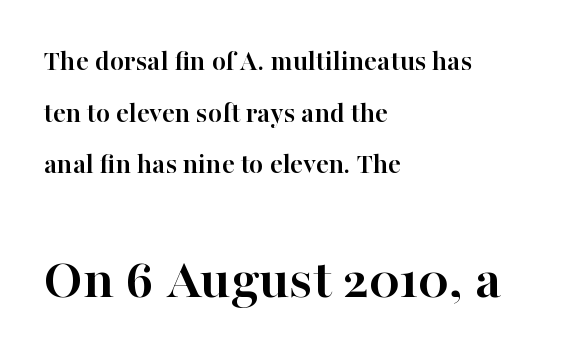
{"serif": "yes", "italic": "no", "bold": "yes", "weight": "semibold", "width": "normal", "stroke_contrast": "high", "x_height": "medium", "monospaced": "no", "underline": "no", "align": "left", "line_spacing_ratio": 1.78, "letter_spacing": "normal", "letter_spacing_em": 0.0, "larger_block": "second", "size_ratio": 2.0, "glyph_px": 58}
